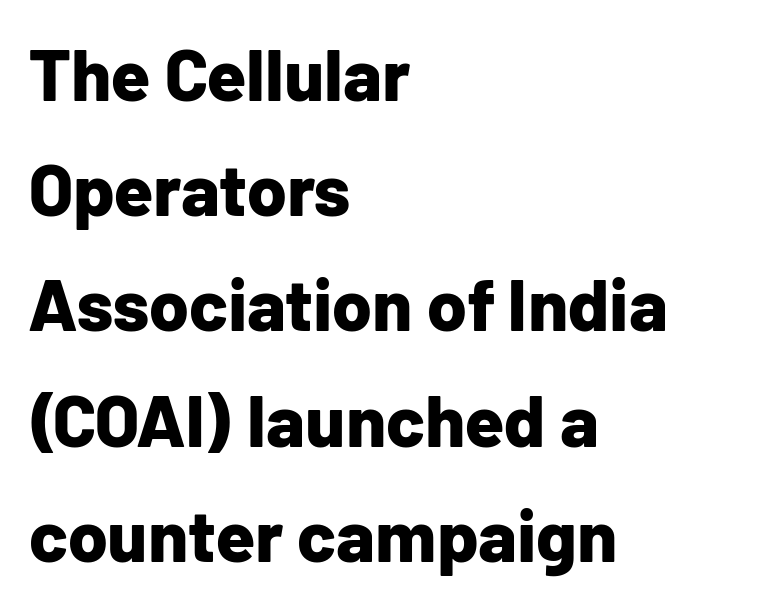
{"serif": "no", "italic": "no", "bold": "yes", "weight": "bold", "width": "normal", "stroke_contrast": "low", "x_height": "medium", "monospaced": "no", "underline": "no", "align": "left", "line_spacing": "normal", "line_spacing_ratio": 1.6, "letter_spacing": "normal", "letter_spacing_em": 0.0, "glyph_px": 72}
